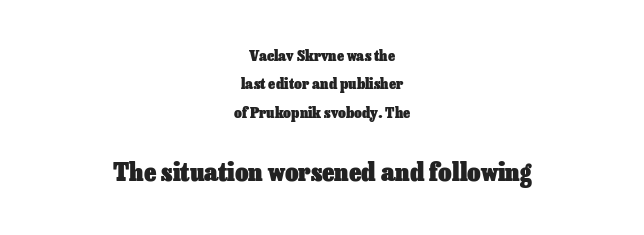
The image shows 26 px bold type, upright; set centered, line spacing 1.89x, normal letter spacing, not underlined; the second (bottom) block is 1.73x larger.
